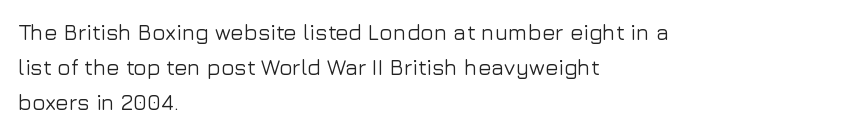
The vertical gap from one line to the next is medium. In terms of posture, this sample is upright. The ragged edge is on the right, which tells us the setting is flush left. Look at the tracking — it's just the regular setting, nothing added. Only glyphs here, with clear space below each row.
